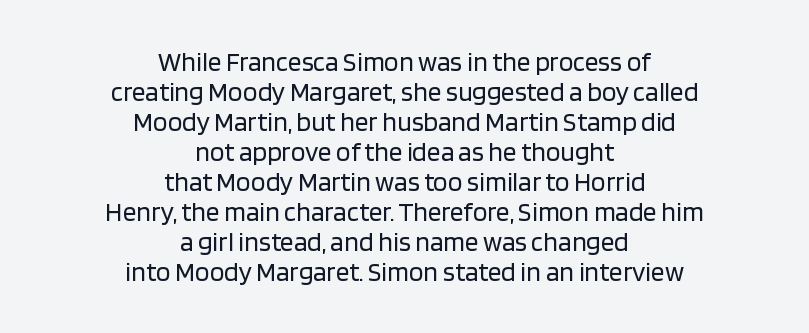
The image shows 27 px text type, upright; set centered, tight line spacing (1.11x), normal letter spacing, not underlined.
